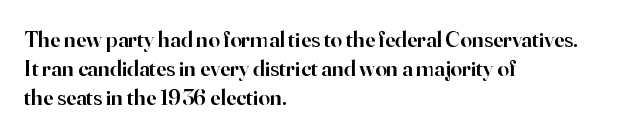
The image shows 23 px text type, upright; set left-aligned, normal line spacing (1.27x), normal letter spacing, not underlined.
